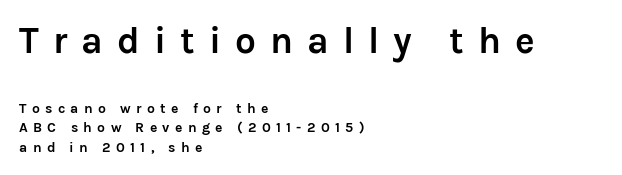
Decoration check: the copy has no underline. Left-aligned paragraph, ragged on the right. A typesetter would call this leading conventional body-copy spacing. Of the two passages, the one on top uses the larger point size.
